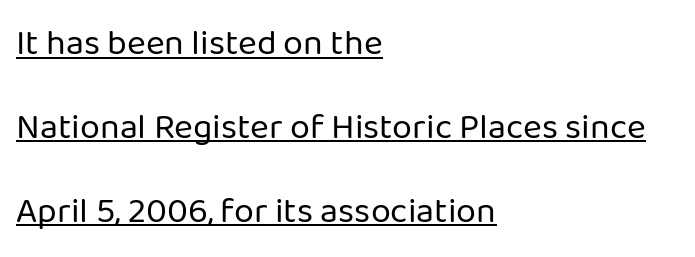
The image shows 36 px regular-weight sans-serif type, upright; set left-aligned, loose line spacing (2.33x), normal letter spacing, underlined; low stroke contrast and a medium x-height.
